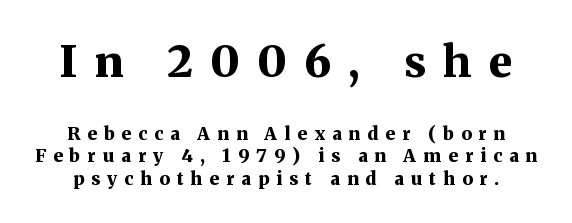
Proportional: the letters do not fall into vertical columns. The sample has been set heavy, in full bold. Does the type have serifs? Yes, each stem ends in a small foot. Type size steps down from the first block to the second.
